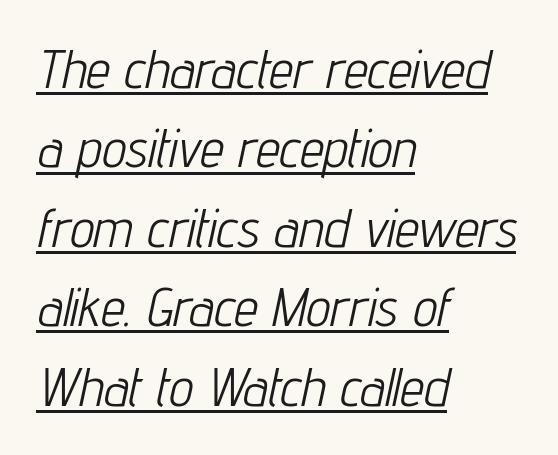
Style check: oblique. The font is comparable to plain body text, perhaps lighter. Compared with typical body copy, the letter spacing here is the same. The glyphs are accompanied by a horizontal stroke just below them.
